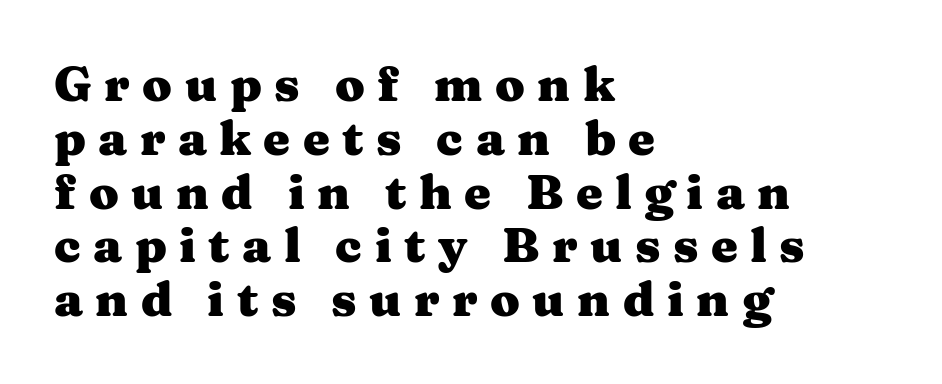
{"serif": "yes", "italic": "no", "bold": "yes", "weight": "heavy", "width": "wide", "stroke_contrast": "medium", "x_height": "medium", "monospaced": "no", "underline": "no", "align": "left", "line_spacing": "tight", "line_spacing_ratio": 1.12, "letter_spacing": "wide", "letter_spacing_em": 0.26, "glyph_px": 48}
